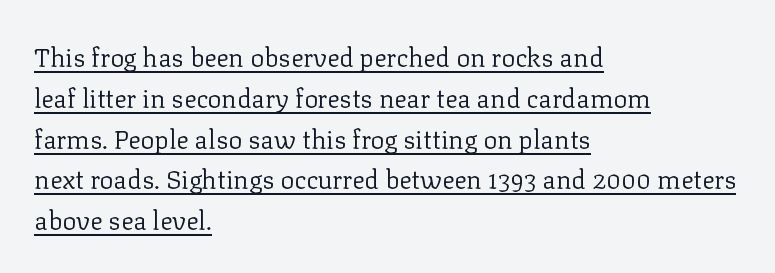
{"italic": "no", "bold": "no", "underline": "yes", "align": "left", "line_spacing": "normal", "line_spacing_ratio": 1.57, "letter_spacing": "normal", "letter_spacing_em": 0.0, "glyph_px": 26}
